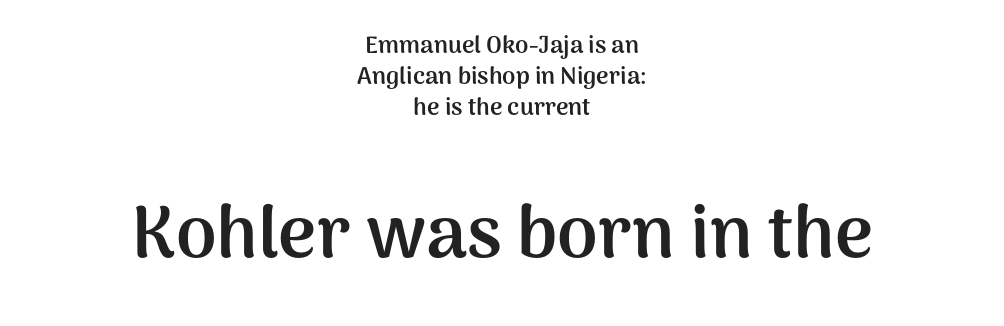
A student would call this center alignment; a typographer would say set centered. A typesetter would call this leading conventional body-copy spacing. The horizontal fit of the characters is conventional and even. Posture: upright roman. You could not count columns in this text — the font is proportionally spaced.
